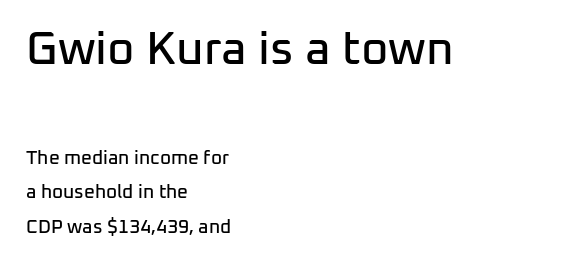
{"serif": "no", "italic": "no", "width": "normal", "stroke_contrast": "low", "x_height": "medium", "monospaced": "no", "underline": "no", "align": "left", "line_spacing_ratio": 1.8, "letter_spacing": "normal", "letter_spacing_em": 0.0, "larger_block": "first", "size_ratio": 2.47, "glyph_px": 47}
